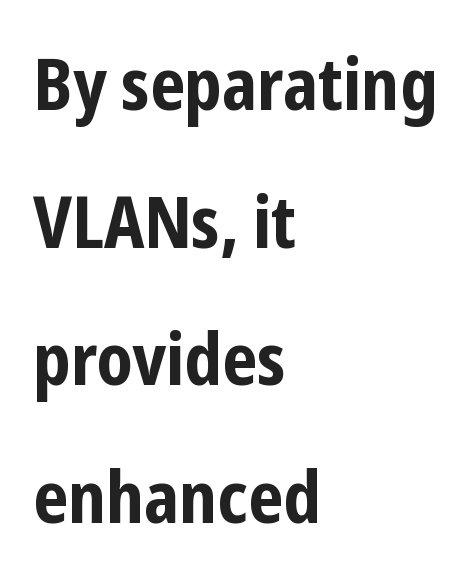
Caption: multi-line text, flush left, ragged right. The string is rendered with underlining switched off. The typeface chosen for these lines omits serifs. The typography opts for an upright posture over an oblique one.
